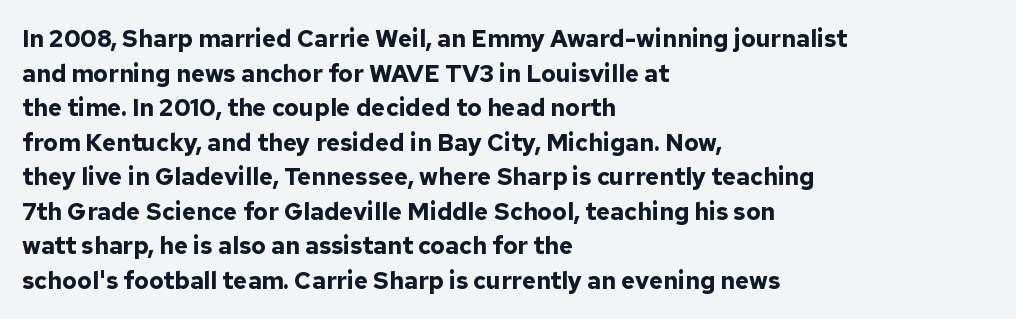
Rule under the text: the space is simply empty. Nothing unusual about the tracking: characters are spaced as the font intends. Leading: standard. This sample uses an upright cut, with every glyph sitting square on the baseline. Set as a true bold cut, around the 700 mark. Line beginnings align vertically; line endings do not.
